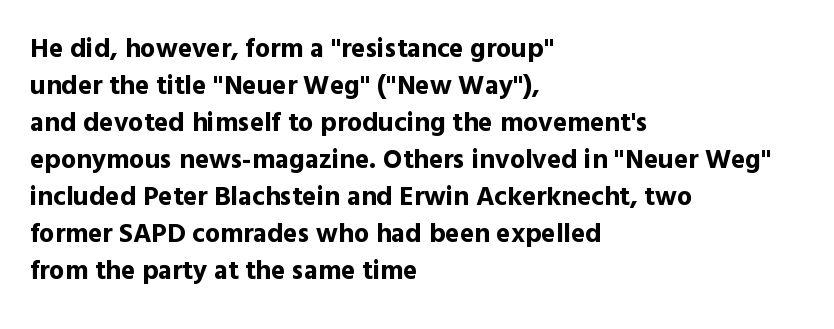
The image shows 27 px bold type, upright; set left-aligned, normal line spacing (1.37x), normal letter spacing, not underlined.
